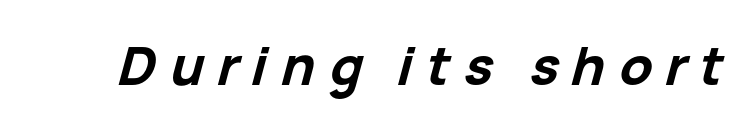
The image shows 53 px bold type, italic (leaning right); set unusually wide letter spacing (+0.25 em), not underlined; low stroke contrast and a medium x-height.
